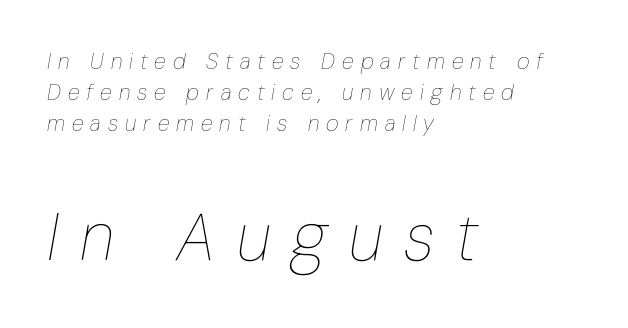
The image shows 66 px thin, condensed type, italic (leaning right); set left-aligned, normal line spacing (1.42x), unusually wide letter spacing (+0.32 em), not underlined; the second (bottom) block is 3.0x larger; low stroke contrast and a medium x-height.
